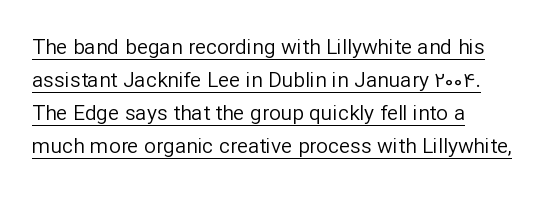
Q: Is the text bold? A: No.
Q: Is the text italic (slanted)? A: No, it is upright.
Q: Is the text underlined? A: Yes.
Q: How is the paragraph aligned? A: Left-aligned.
Q: Is the spacing between letters normal or unusually wide? A: Normal.
Q: Is the spacing between lines tight, normal or loose? A: Normal.
